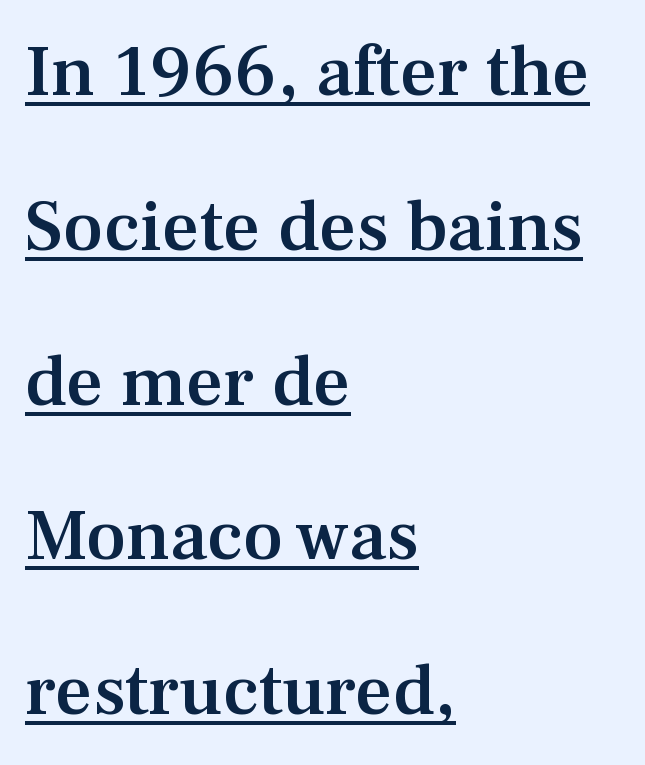
Q: Is the text bold? A: Semi-bold.
Q: Is the text italic (slanted)? A: No, it is upright.
Q: Is the typeface a serif or a sans-serif typeface? A: Serif.
Q: Is the text underlined? A: Yes.
Q: How is the paragraph aligned? A: Left-aligned.
Q: Is the spacing between letters normal or unusually wide? A: Normal.
Q: Is the spacing between lines tight, normal or loose? A: Loose.
Q: Width (condensed, normal, or wide)? A: Normal.
Q: Stroke contrast? A: Medium.
Q: x-height? A: Medium.
Q: Monospaced? A: No.
